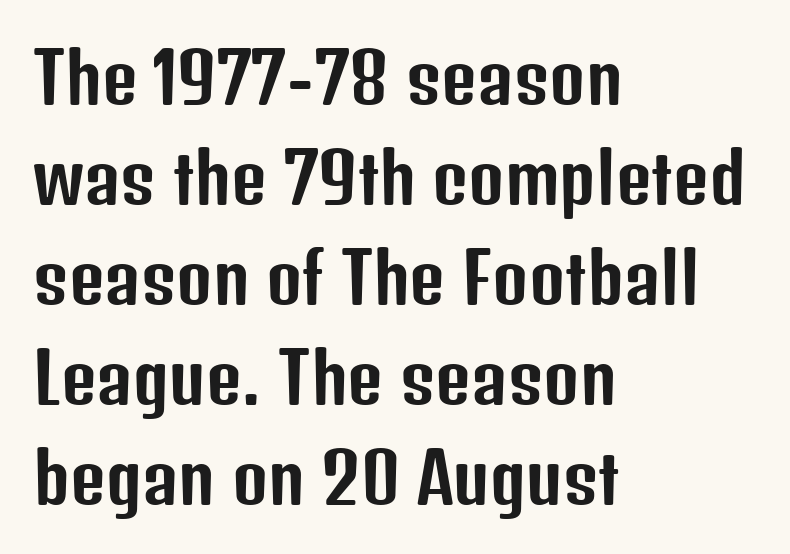
The vertical gap from one line to the next is medium. Characters follow at the spacing the type designer built in. What kind of face is this? One without serifs — a sans. Think of a printed novel: that variable character pitch is what you see here.
